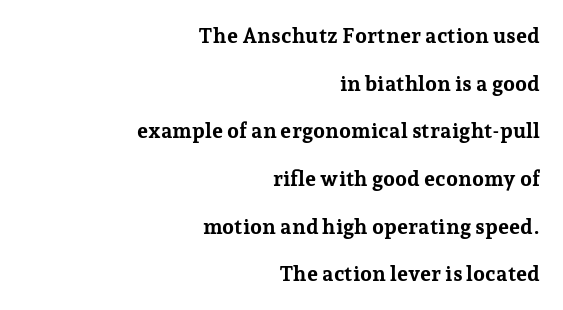
The tracking reads as untouched default to a designer's eye. Descender tails drop into unmarked territory. Rows of type keep a wide berth in the vertical direction. The ragged edge is on the left, which tells us the setting is flush right.
